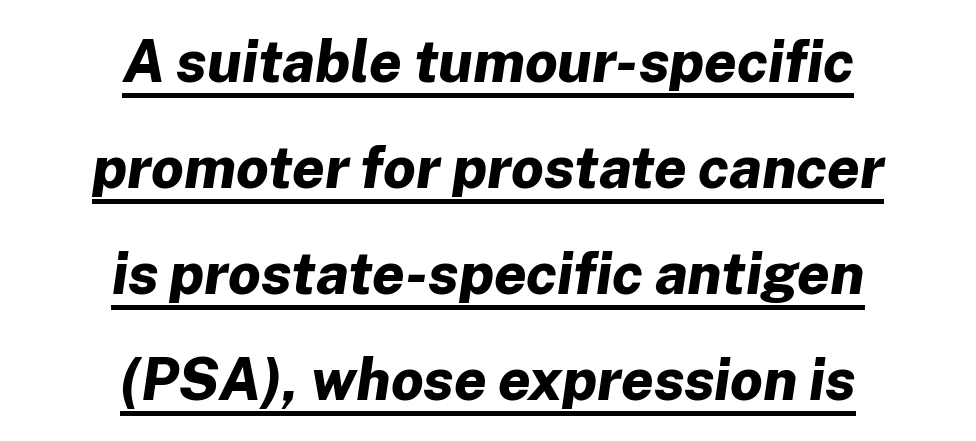
{"italic": "yes", "lean": "right", "slant_degrees": 8, "bold": "yes", "weight": "bold", "width": "normal", "stroke_contrast": "low", "x_height": "medium", "monospaced": "no", "underline": "yes", "align": "center", "line_spacing_ratio": 1.83, "letter_spacing": "normal", "letter_spacing_em": 0.0, "glyph_px": 58}
